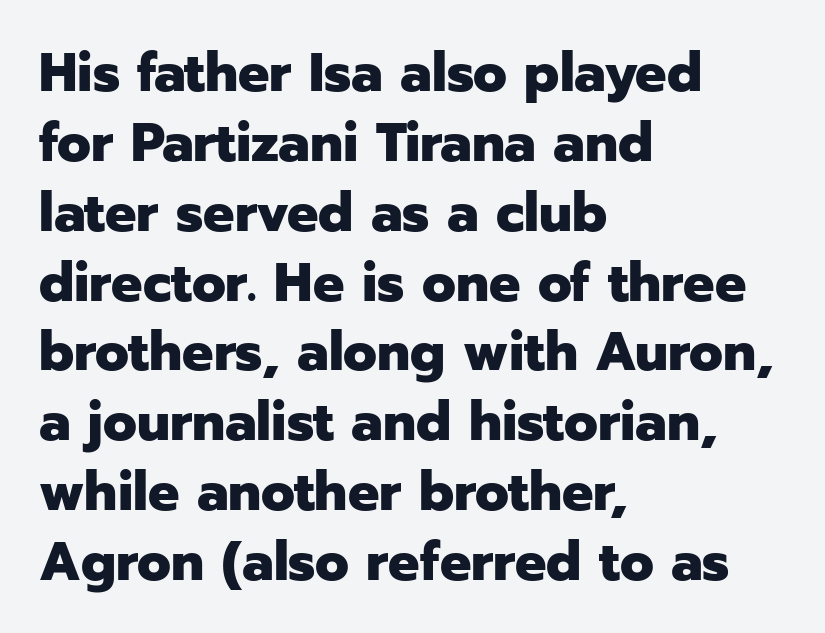
The image shows 55 px heavy sans-serif type, upright; set left-aligned, normal line spacing (1.27x), normal letter spacing, not underlined; low stroke contrast and a medium x-height.
